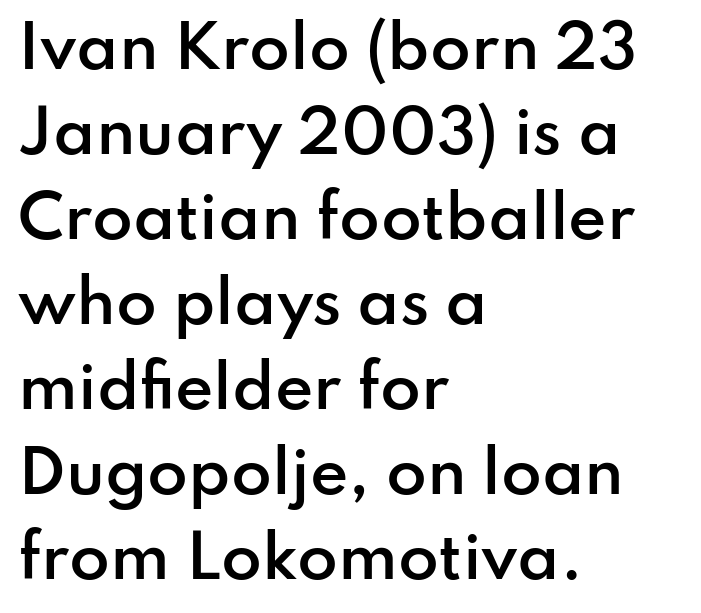
{"serif": "no", "italic": "no", "bold": "semi", "weight": "semibold", "width": "normal", "stroke_contrast": "low", "x_height": "small", "monospaced": "no", "underline": "no", "align": "left", "line_spacing": "normal", "line_spacing_ratio": 1.44, "letter_spacing": "normal", "letter_spacing_em": 0.0, "glyph_px": 59}
